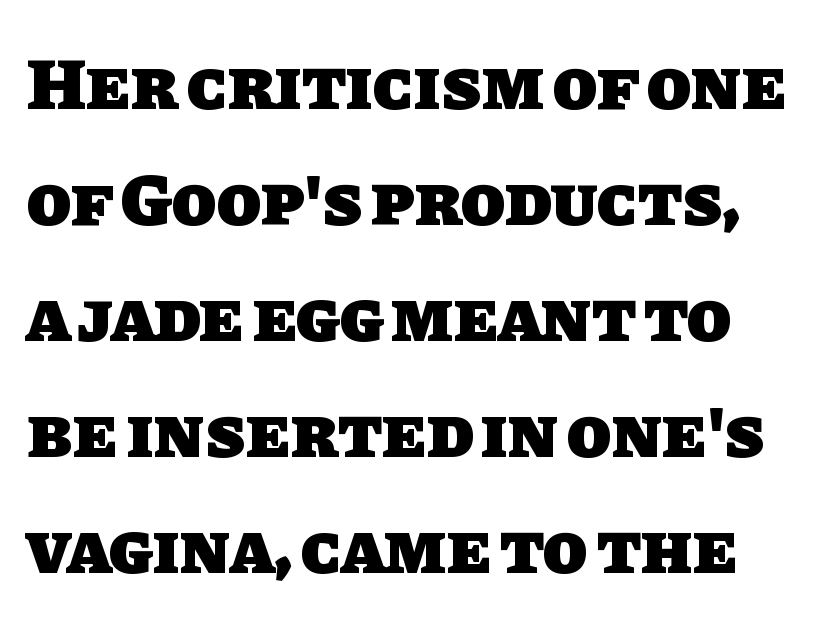
The image shows 73 px heavy sans-serif type; set normal line spacing (1.59x), normal letter spacing, not underlined; low stroke contrast and a large x-height.
